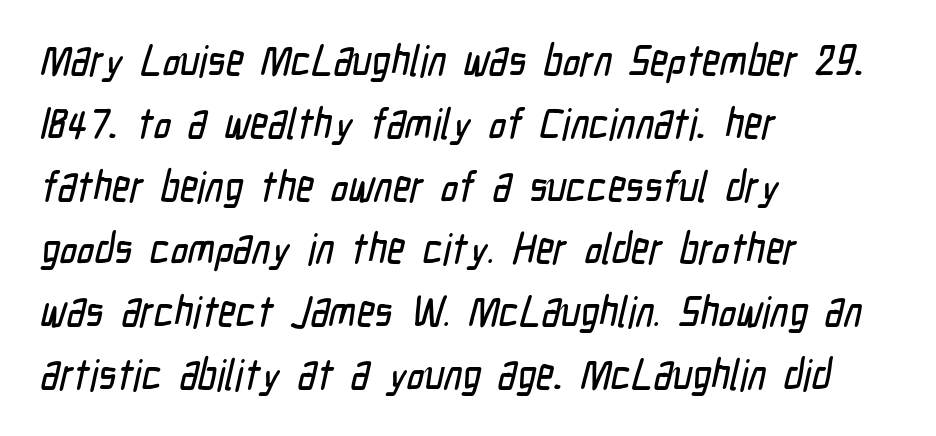
The image shows 43 px condensed sans-serif type; set left-aligned, normal line spacing (1.46x), normal letter spacing, not underlined; low stroke contrast and a medium x-height.
